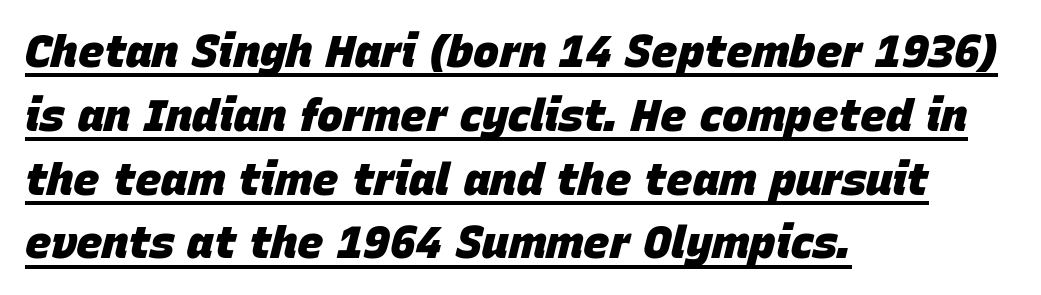
Q: Is the text bold? A: Yes.
Q: Is the text italic (slanted)? A: Yes, it leans right by about 15 degrees.
Q: Is the text underlined? A: Yes.
Q: How is the paragraph aligned? A: Left-aligned.
Q: Is the spacing between letters normal or unusually wide? A: Normal.
Q: Is the spacing between lines tight, normal or loose? A: Normal.
Q: Width (condensed, normal, or wide)? A: Normal.
Q: Stroke contrast? A: Low.
Q: x-height? A: Large.
Q: Monospaced? A: No.
